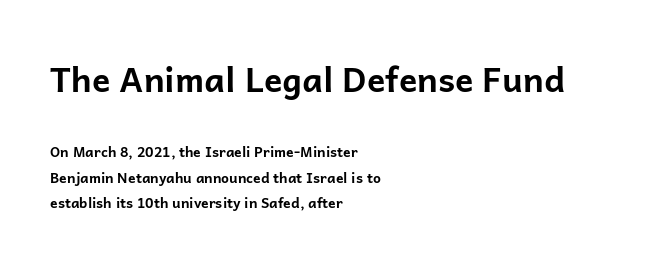
The image shows 34 px bold sans-serif type, upright; set left-aligned, line spacing 1.82x, normal letter spacing, not underlined; the first (top) block is 2.43x larger; low stroke contrast and a medium x-height.
